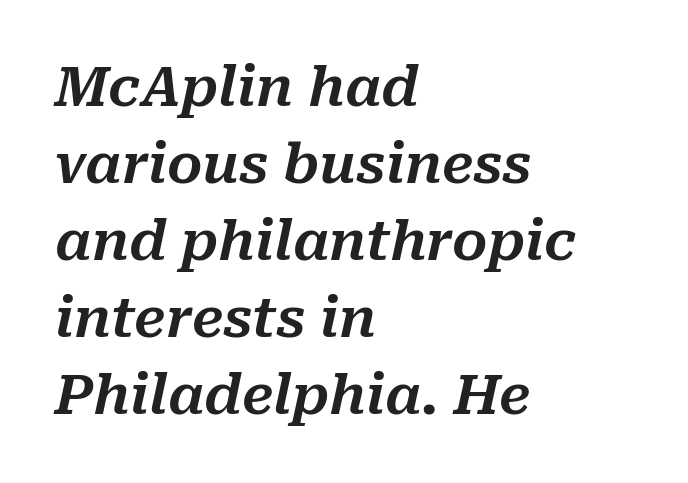
The image shows 55 px text type, italic (leaning right); set left-aligned, normal line spacing (1.4x), normal letter spacing, not underlined; medium stroke contrast and a medium x-height.
